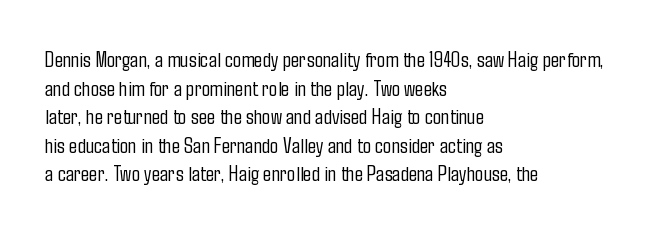
{"italic": "no", "bold": "no", "underline": "no", "align": "left", "line_spacing": "normal", "line_spacing_ratio": 1.3, "letter_spacing": "normal", "letter_spacing_em": 0.0, "glyph_px": 22}
